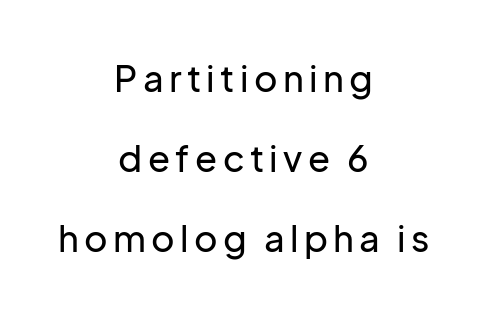
The image shows 36 px sans-serif type, upright; set centered, loose line spacing (2.22x), not underlined; low stroke contrast and a medium x-height.
